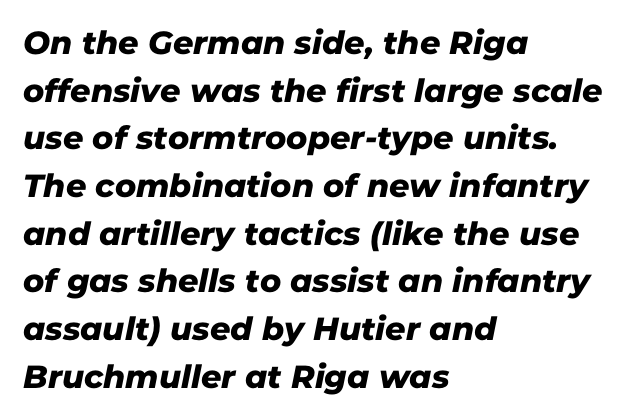
The words here are not underlined. The rendering keeps characters at their native spacing. Do the characters align in a grid? No, the font is proportional. The typesetter chose a ragged-right arrangement here. Compared with typical paragraphs, the rows here are spaced about the same. Type style note: lacks serifs.
